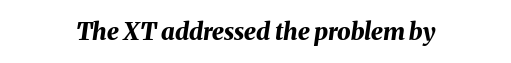
These lines keep a tight, regular rhythm from letter to letter. A bare baseline throughout the passage. Style check: oblique. Strong, thick strokes mark this as bold type.
